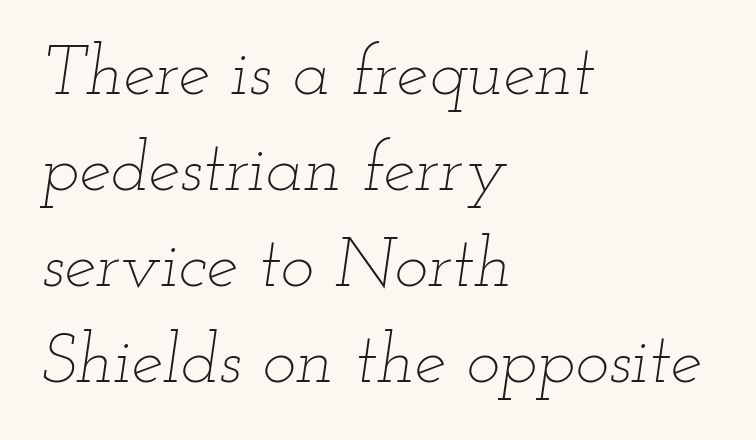
A normal amount of white space separates one row of letters from the next. Varying glyph widths throughout — classic text-font behaviour. Tracking here is standard; glyphs follow each other at the usual distance. Would a proofreader flag this as italicized? Yes.
